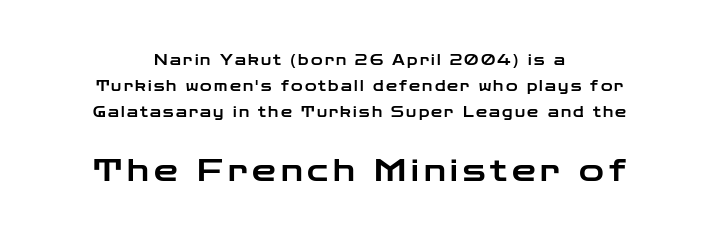
The image shows 30 px wide sans-serif type, upright; set centered, line spacing 1.86x, not underlined; the second (bottom) block is 2.14x larger; low stroke contrast and a medium x-height.
